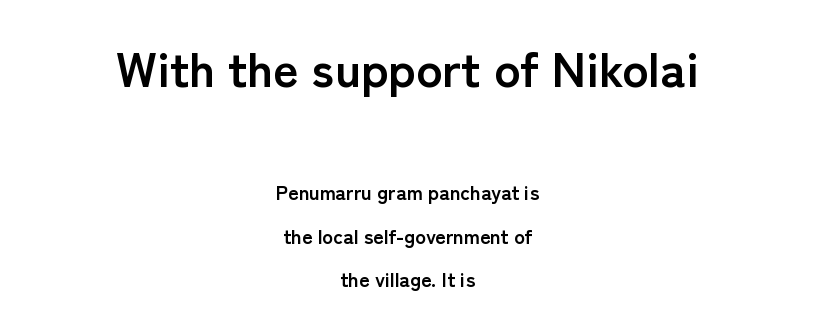
Q: Is the text bold? A: Yes.
Q: Is the text italic (slanted)? A: No, it is upright.
Q: Is the typeface a serif or a sans-serif typeface? A: Sans-serif.
Q: Is the text underlined? A: No.
Q: How is the paragraph aligned? A: Centered.
Q: Is the spacing between letters normal or unusually wide? A: Normal.
Q: Is the spacing between lines tight, normal or loose? A: Loose.
Q: Which block of text is set in a larger size, the first (top) or the second (bottom)? A: The first (top) one.
Q: Width (condensed, normal, or wide)? A: Normal.
Q: Stroke contrast? A: Low.
Q: x-height? A: Medium.
Q: Monospaced? A: No.
